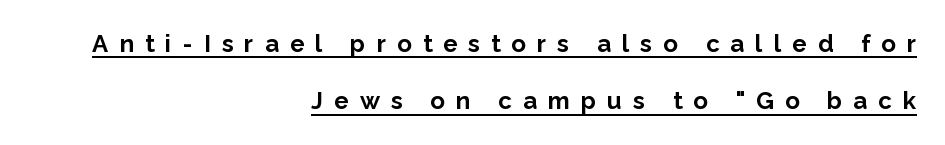
{"italic": "no", "bold": "yes", "underline": "yes", "align": "right", "line_spacing": "loose", "line_spacing_ratio": 2.39, "letter_spacing": "wide", "letter_spacing_em": 0.46, "glyph_px": 24}
